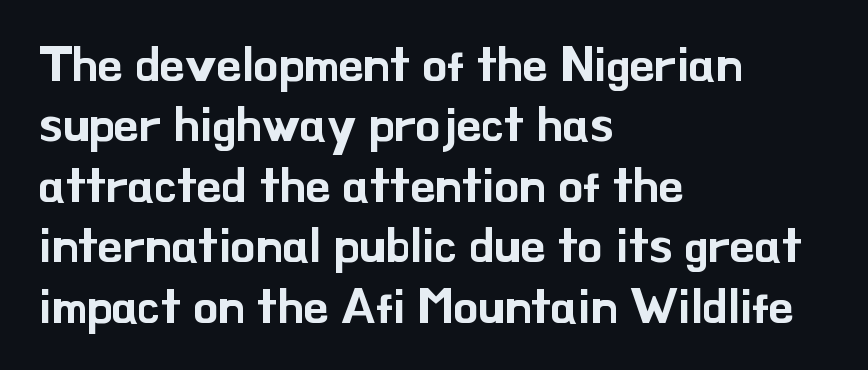
The image shows 50 px sans-serif type, upright; set left-aligned, line spacing 1.21x, normal letter spacing, not underlined; low stroke contrast and a small x-height.
